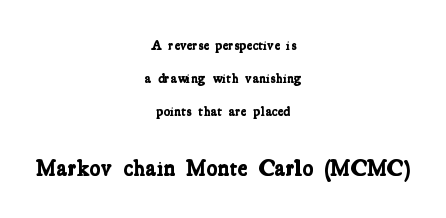
The rag falls on both sides of this text block equally. The more generous point size was reserved for the lower chunk. Compared with an ordinary text face, these strokes are far heavier — a full bold. Tracking value appears to be zero — textbook default spacing. The gap between lines stays unmarked.
